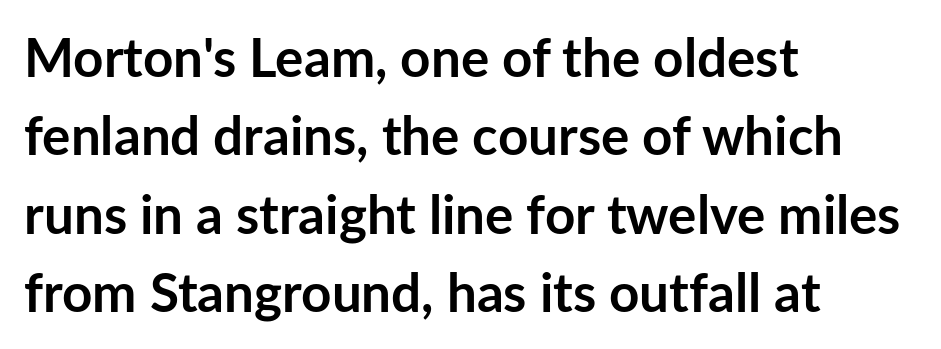
{"serif": "no", "italic": "no", "bold": "yes", "weight": "semibold", "width": "normal", "stroke_contrast": "low", "x_height": "medium", "monospaced": "no", "underline": "no", "align": "left", "line_spacing": "normal", "line_spacing_ratio": 1.48, "letter_spacing": "normal", "letter_spacing_em": 0.0, "glyph_px": 53}
